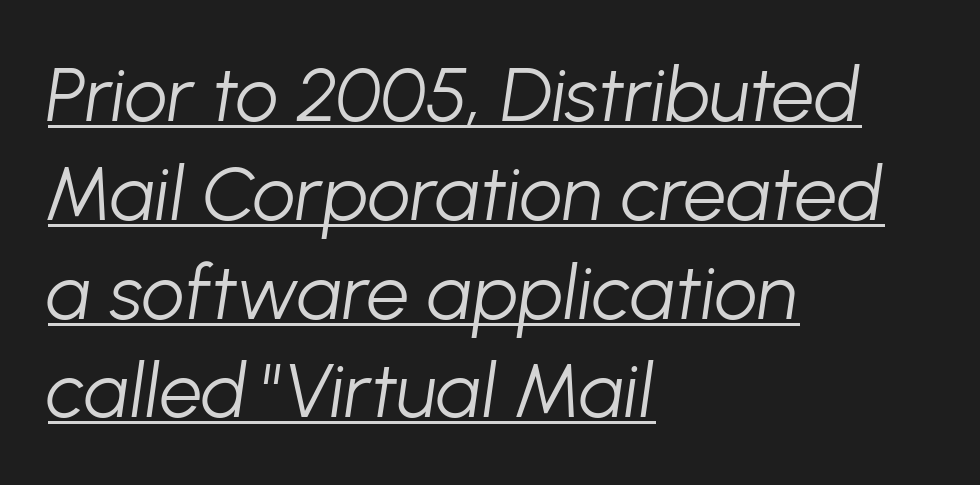
Nobody touched the tracking dial on this one. Emphasis is given by a line drawn under the lettering. The letterforms sit at book weight or below. The lines sit at an ordinary, default distance from one another. Tall strokes in this sample are angled rather than plumb.
